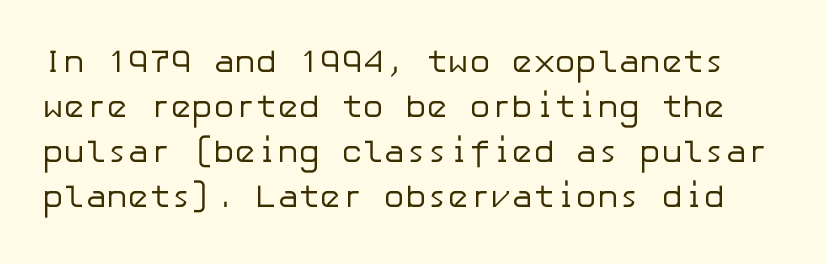
{"serif": "no", "italic": "no", "bold": "no", "weight": "regular", "width": "normal", "stroke_contrast": "low", "x_height": "medium", "underline": "no", "line_spacing": "normal", "line_spacing_ratio": 1.41, "letter_spacing": "normal", "letter_spacing_em": 0.0, "glyph_px": 32}
